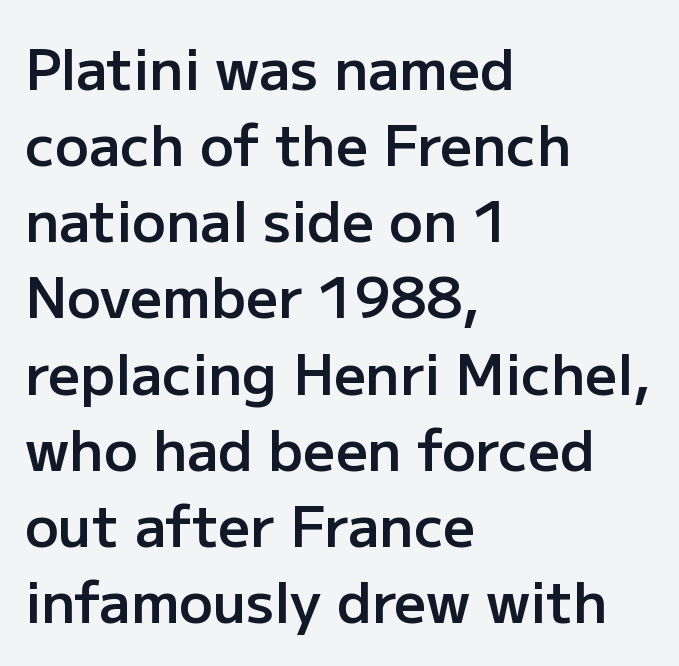
Here the glyphs are tracked normally, forming tight word shapes. The text was rendered using a sans face with plain stroke endings. The typography opts for an upright posture over an oblique one. The typesetting leans somewhat heavy: a semibold. How would I describe the line gaps? Plain and ordinary. Clear beneath every line of the passage.
